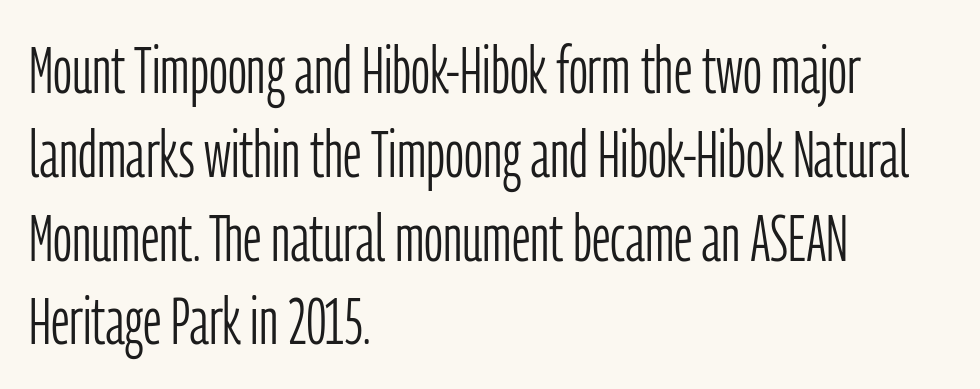
The image shows 66 px light, condensed sans-serif type, upright; set left-aligned, normal line spacing (1.27x), normal letter spacing, not underlined; low stroke contrast and a medium x-height.
